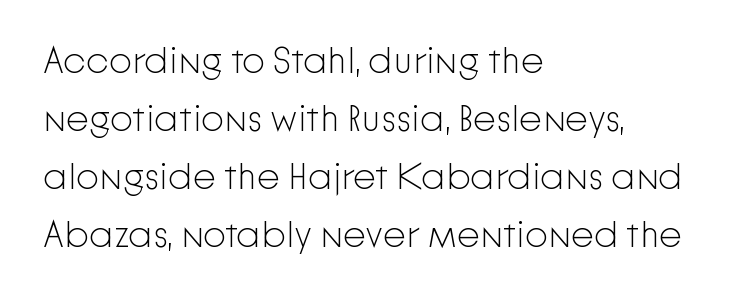
Q: Is the text bold? A: No.
Q: Is the text italic (slanted)? A: No, it is upright.
Q: Is the typeface a serif or a sans-serif typeface? A: Sans-serif.
Q: Is the text underlined? A: No.
Q: How is the paragraph aligned? A: Left-aligned.
Q: Is the spacing between letters normal or unusually wide? A: Normal.
Q: Is the spacing between lines tight, normal or loose? A: Normal.
Q: Width (condensed, normal, or wide)? A: Normal.
Q: Stroke contrast? A: Low.
Q: x-height? A: Medium.
Q: Monospaced? A: No.
